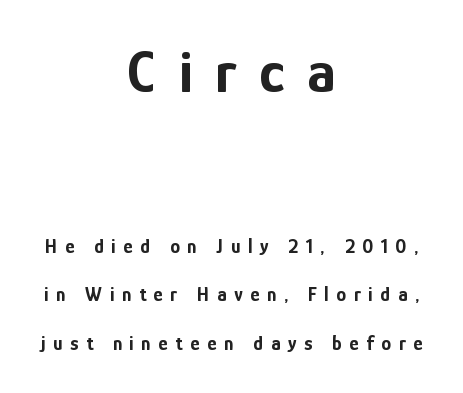
The characters display no serif detailing; their extremities are plain. Words float on clear page, feet unadorned. The rag falls on both sides of this text block equally. The lettering holds an erect, upright posture throughout. The rendering inserts visible extra space after every character. Is this a fixed-width face? No — the glyphs have proportional, varying widths.
